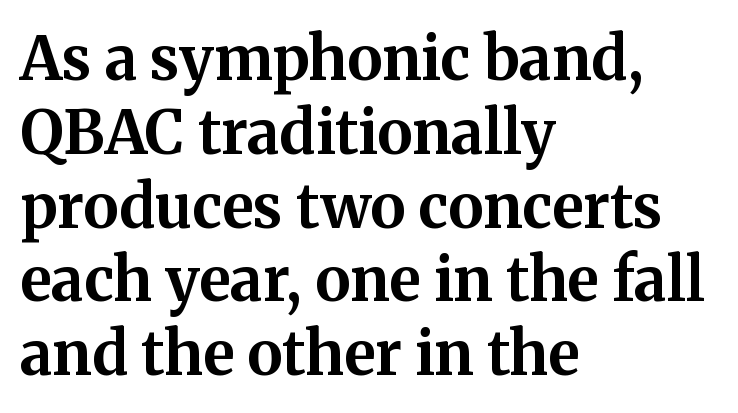
The typesetter chose a ragged-right arrangement here. Does the type have serifs? Yes, each stem ends in a small foot. Words float on clear page, feet unadorned. The letterforms sit shoulder to shoulder at normal distance.
